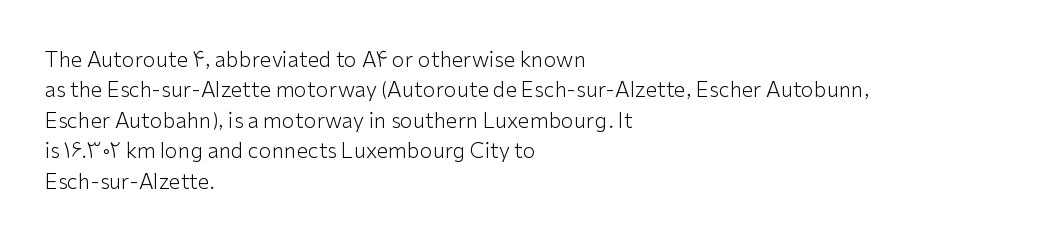
The image shows 21 px text type, upright; set left-aligned, normal line spacing (1.45x), normal letter spacing, not underlined.
